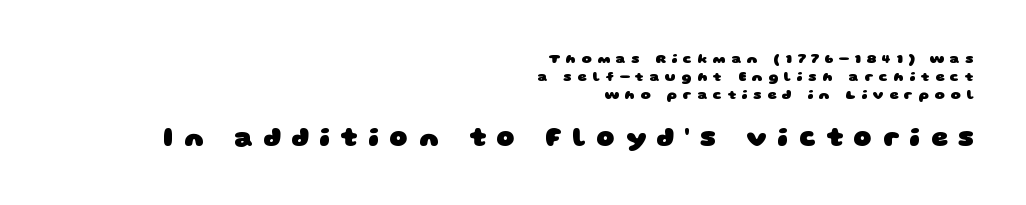
If you drew a ruler down the right edge, every line would touch it. The rendering inserts visible extra space after every character. Lines of text with bare space underneath. On the weight axis this lands at bold, roughly 700. The block sitting lower on the canvas is the one with enlarged characters. One glance says typical: line gaps are just what's usual.
